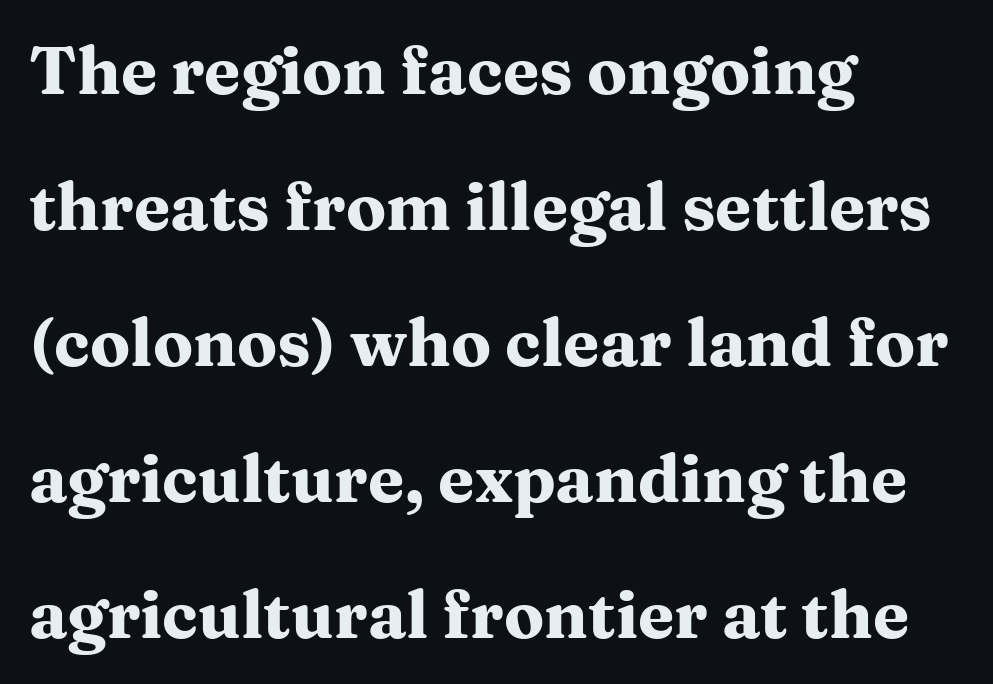
{"serif": "yes", "italic": "no", "bold": "yes", "weight": "heavy", "width": "wide", "stroke_contrast": "medium", "x_height": "medium", "monospaced": "no", "underline": "no", "align": "left", "line_spacing": "loose", "line_spacing_ratio": 2.06, "letter_spacing": "normal", "letter_spacing_em": 0.0, "glyph_px": 66}
